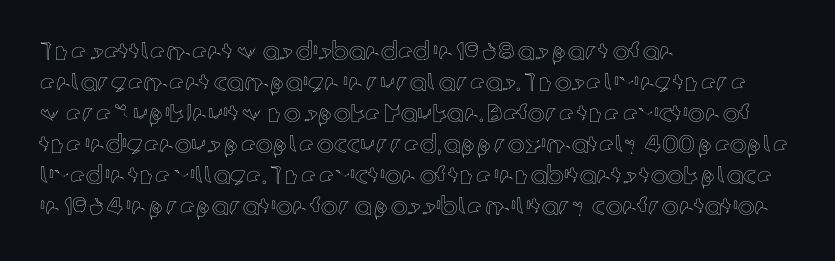
Clear beneath every line of the passage. Is the block centered? No — it sits flush against the left margin. Observe the ordinary spacing: letters are neighbours, not strangers. The letters stand upright; this is a roman face.
